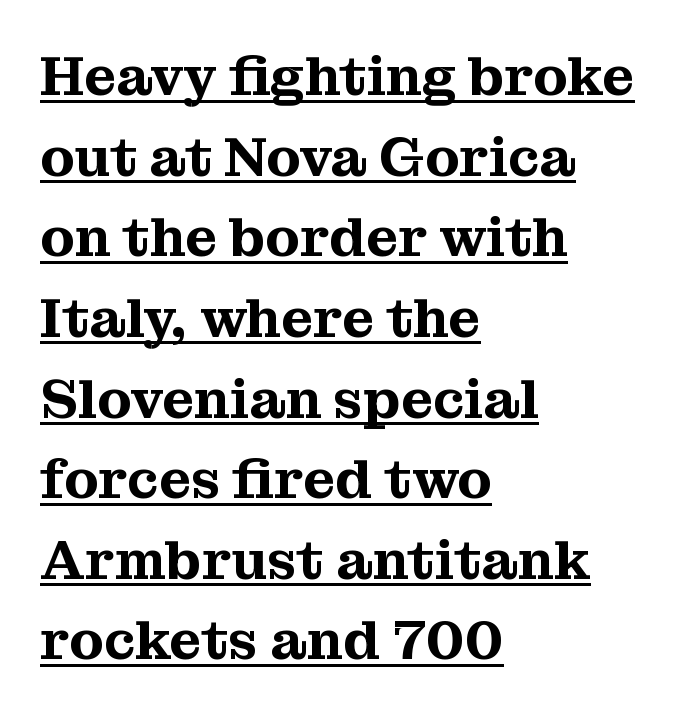
The image shows 56 px serif type, upright; set left-aligned, normal line spacing (1.44x), normal letter spacing, underlined; medium stroke contrast and a medium x-height.
